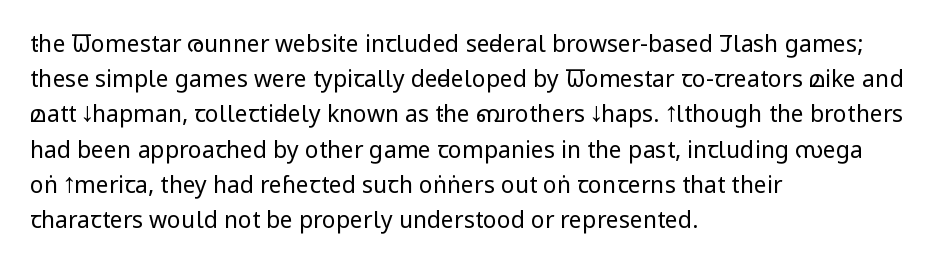
A typesetter would call this leading conventional body-copy spacing. Casual observation: everything's shoved over to the left. Counters stay open thanks to moderate or lighter strokes. The lettering stays uniformly vertical, giving the passage a roman look. No extra tracking has been applied to these lines. The gap between lines stays unmarked.
